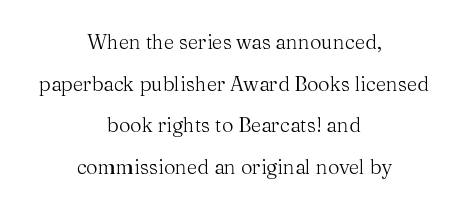
The designer dialed line spacing up above the default. In terms of letterspacing, this is plain default setting. The strip under each line holds only bare page. Caption: multi-line text, centered on the measure. The axis of the letterforms is exactly vertical. The weight tops out at a normal text grade.
